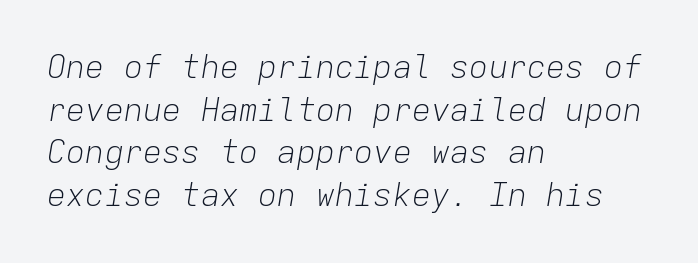
Vertical spacing — default. Style check: oblique. Note the uniform advance width — an 'i' takes as much space as an 'm'. The zone under the glyphs is completely vacant.
